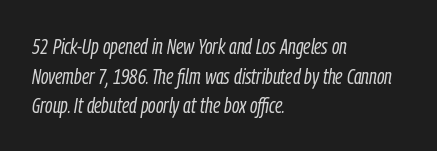
The image shows 22 px text type, italic (leaning right); set left-aligned, normal line spacing (1.35x), normal letter spacing, not underlined.
